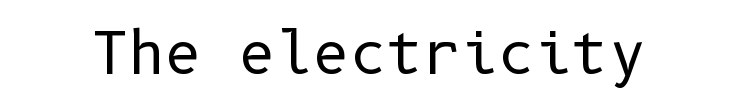
The image shows 57 px regular-weight sans-serif type, upright; set normal letter spacing, not underlined; low stroke contrast and a medium x-height.
